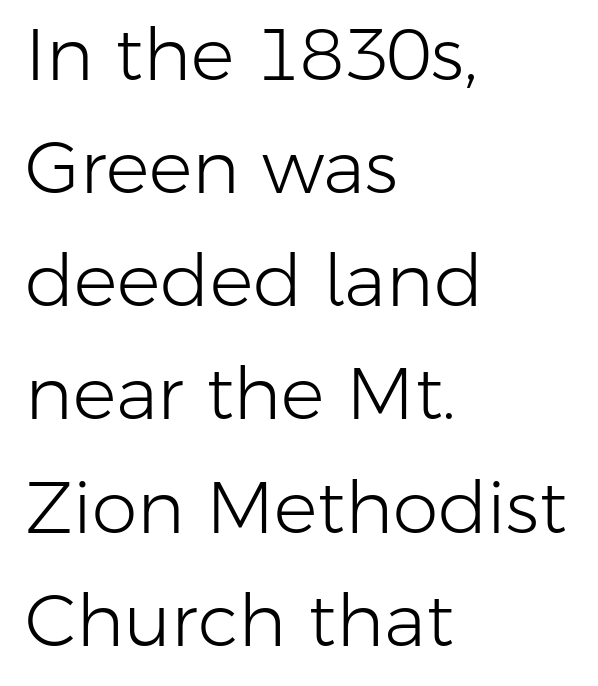
{"serif": "no", "italic": "no", "bold": "no", "weight": "light", "width": "normal", "stroke_contrast": "low", "x_height": "medium", "monospaced": "no", "underline": "no", "align": "left", "line_spacing": "normal", "line_spacing_ratio": 1.55, "letter_spacing": "normal", "letter_spacing_em": 0.0, "glyph_px": 73}
